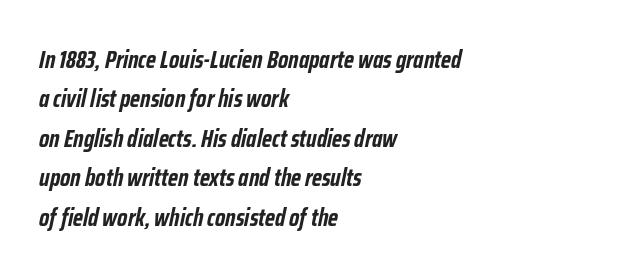
Q: Is the text bold? A: Yes.
Q: Is the text italic (slanted)? A: Yes, it leans right by about 12 degrees.
Q: Is the text underlined? A: No.
Q: How is the paragraph aligned? A: Left-aligned.
Q: Is the spacing between letters normal or unusually wide? A: Normal.
Q: Is the spacing between lines tight, normal or loose? A: Normal.
